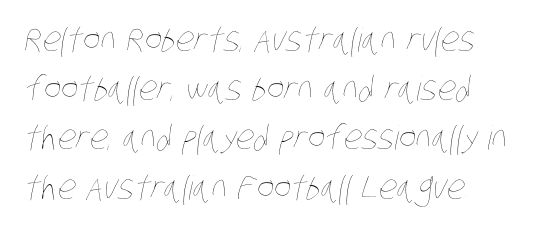
Q: Is the text bold? A: No.
Q: Is the text underlined? A: No.
Q: Is the spacing between letters normal or unusually wide? A: Normal.
Q: Is the spacing between lines tight, normal or loose? A: Normal.
Q: Width (condensed, normal, or wide)? A: Condensed.
Q: Stroke contrast? A: Low.
Q: x-height? A: Large.
Q: Monospaced? A: No.
